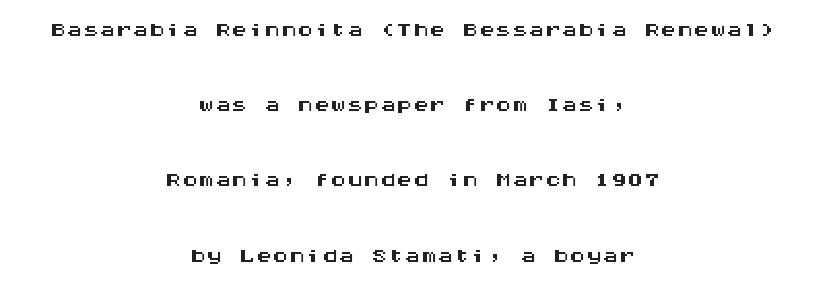
Q: Is the text italic (slanted)? A: No, it is upright.
Q: Is the typeface a serif or a sans-serif typeface? A: Sans-serif.
Q: Is the text underlined? A: No.
Q: How is the paragraph aligned? A: Centered.
Q: Is the spacing between letters normal or unusually wide? A: Normal.
Q: Is the spacing between lines tight, normal or loose? A: Loose.
Q: Width (condensed, normal, or wide)? A: Wide.
Q: Stroke contrast? A: Medium.
Q: x-height? A: Large.
Q: Monospaced? A: Yes.
